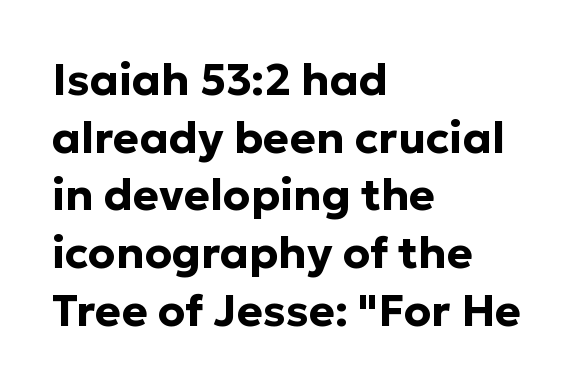
{"serif": "no", "italic": "no", "bold": "yes", "weight": "bold", "width": "normal", "stroke_contrast": "low", "x_height": "medium", "monospaced": "no", "underline": "no", "align": "left", "line_spacing": "normal", "line_spacing_ratio": 1.31, "letter_spacing": "normal", "letter_spacing_em": 0.0, "glyph_px": 44}
